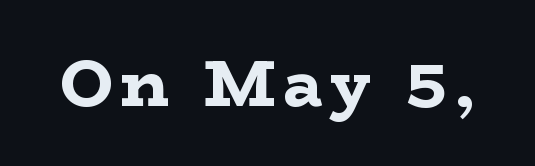
Q: Is the text bold? A: Yes.
Q: Is the text italic (slanted)? A: No, it is upright.
Q: Is the typeface a serif or a sans-serif typeface? A: Serif.
Q: Is the text underlined? A: No.
Q: Width (condensed, normal, or wide)? A: Wide.
Q: Stroke contrast? A: Low.
Q: x-height? A: Medium.
Q: Monospaced? A: No.
